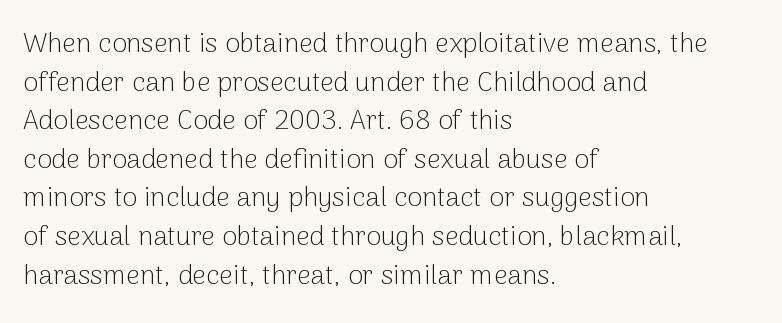
The image shows 27 px text type, upright; set left-aligned, normal line spacing (1.43x), normal letter spacing, not underlined.
